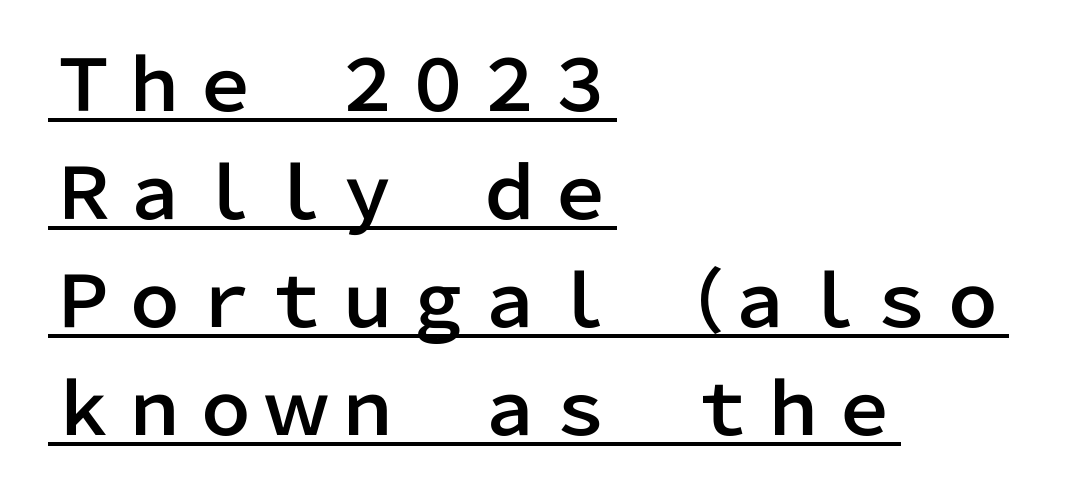
Each line of the rendering has a horizontal stroke beneath the glyphs. What's the leading like? Ordinary, nothing unusual. Spacing between characters is what you'd get straight out of the box. The axis of the letterforms is exactly vertical. Serif or sans? Sans — the stroke terminals are bare.
